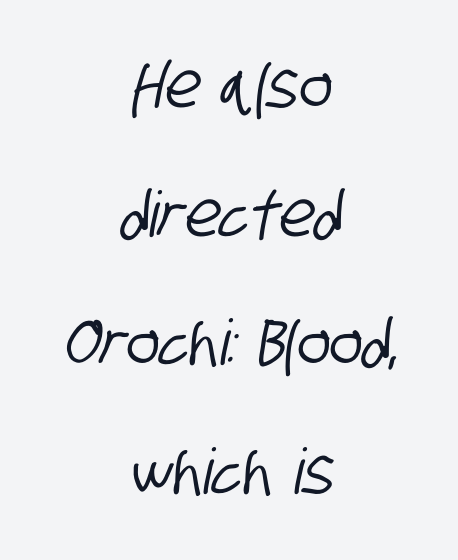
Grotesque or geometric, the face here clearly has no serifs. A typesetter would call this proportional, since set widths differ per character. Does the copy run flush right? No — it is centered line by line. The horizontal fit of the characters is conventional and even.
